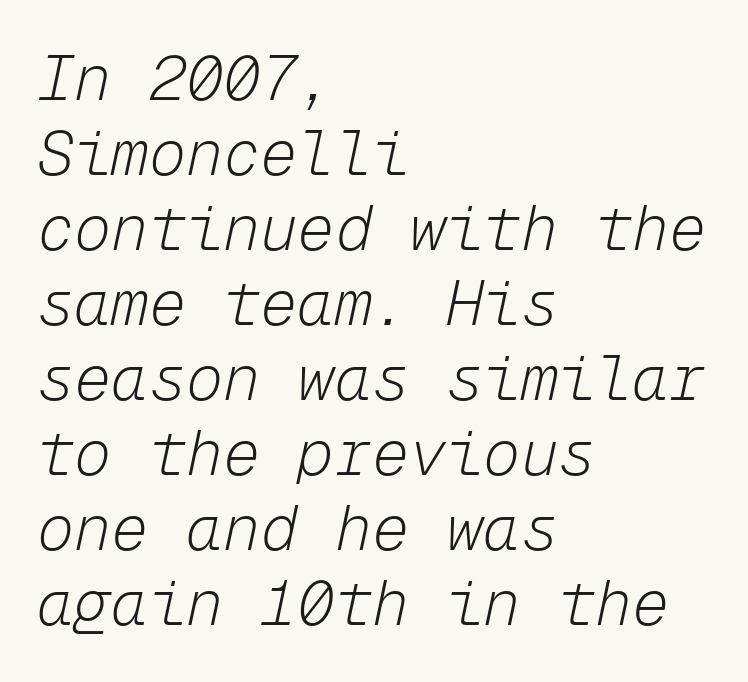
Looks like terminal output: every glyph gets an equal slot. Style check: oblique. Only glyphs here, with clear space below each row. Does the copy run flush right? No — it runs flush left.
